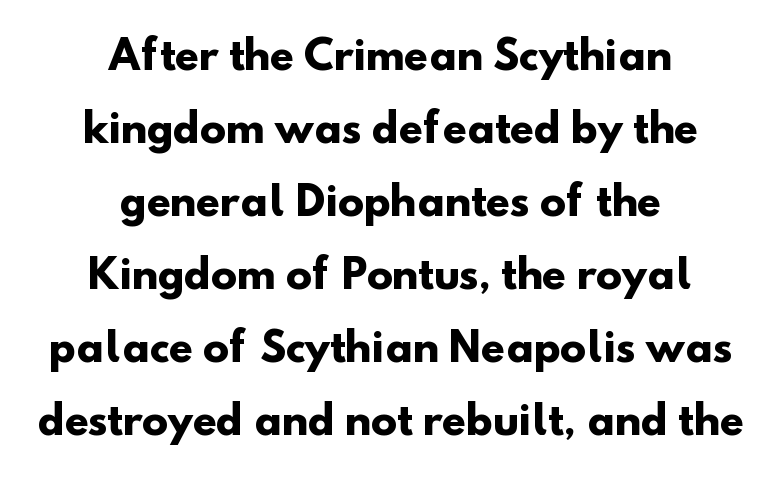
Q: Is the text bold? A: Yes.
Q: Is the typeface a serif or a sans-serif typeface? A: Sans-serif.
Q: Is the text underlined? A: No.
Q: How is the paragraph aligned? A: Centered.
Q: Is the spacing between letters normal or unusually wide? A: Normal.
Q: Width (condensed, normal, or wide)? A: Normal.
Q: Stroke contrast? A: Low.
Q: x-height? A: Small.
Q: Monospaced? A: No.
